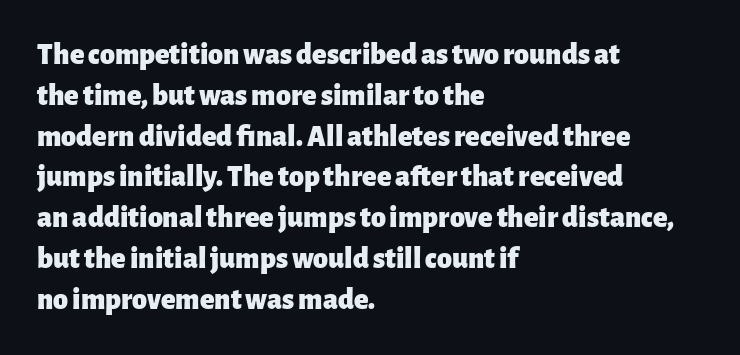
The image shows 30 px heavy sans-serif type, upright; set left-aligned, normal line spacing (1.36x), normal letter spacing, not underlined; low stroke contrast and a medium x-height.
